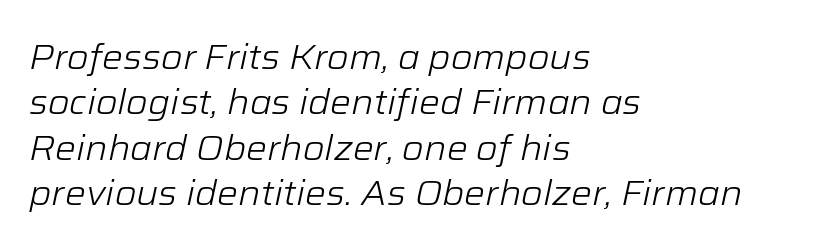
Q: Is the text bold? A: No.
Q: Is the text italic (slanted)? A: Yes, it leans right by about 12 degrees.
Q: Is the text underlined? A: No.
Q: How is the paragraph aligned? A: Left-aligned.
Q: Is the spacing between letters normal or unusually wide? A: Normal.
Q: Is the spacing between lines tight, normal or loose? A: Normal.
Q: Width (condensed, normal, or wide)? A: Normal.
Q: Stroke contrast? A: Low.
Q: x-height? A: Medium.
Q: Monospaced? A: No.
